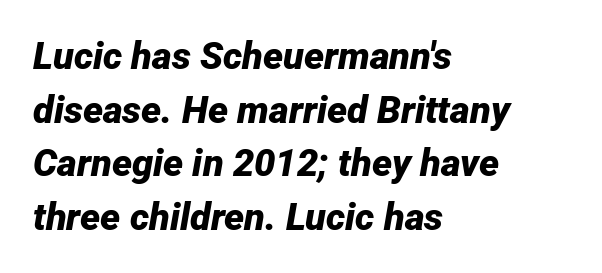
Q: Is the text bold? A: Yes.
Q: Is the text italic (slanted)? A: Yes, it leans right by about 12 degrees.
Q: Is the text underlined? A: No.
Q: How is the paragraph aligned? A: Left-aligned.
Q: Is the spacing between letters normal or unusually wide? A: Normal.
Q: Is the spacing between lines tight, normal or loose? A: Normal.
Q: Width (condensed, normal, or wide)? A: Normal.
Q: Stroke contrast? A: Low.
Q: x-height? A: Medium.
Q: Monospaced? A: No.
